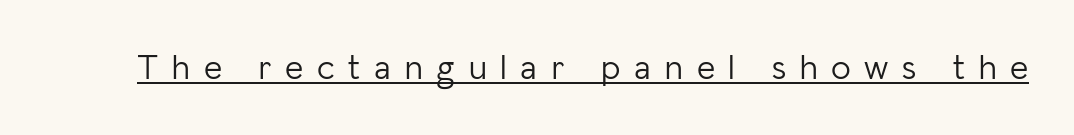
Q: Is the text bold? A: No.
Q: Is the text italic (slanted)? A: No, it is upright.
Q: Is the typeface a serif or a sans-serif typeface? A: Sans-serif.
Q: Is the text underlined? A: Yes.
Q: Is the spacing between letters normal or unusually wide? A: Unusually wide.
Q: Width (condensed, normal, or wide)? A: Normal.
Q: Stroke contrast? A: Low.
Q: x-height? A: Medium.
Q: Monospaced? A: No.
